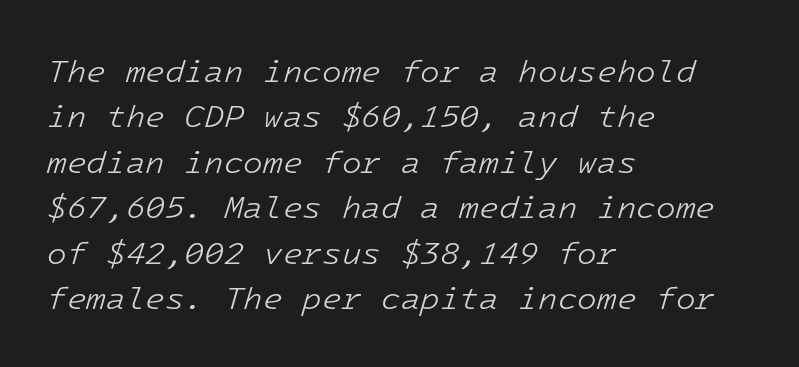
Q: Is the text bold? A: No.
Q: Is the text italic (slanted)? A: Yes, it leans right by about 16 degrees.
Q: Is the text underlined? A: No.
Q: How is the paragraph aligned? A: Left-aligned.
Q: Is the spacing between letters normal or unusually wide? A: Normal.
Q: Is the spacing between lines tight, normal or loose? A: Normal.
Q: Width (condensed, normal, or wide)? A: Normal.
Q: Stroke contrast? A: Low.
Q: x-height? A: Medium.
